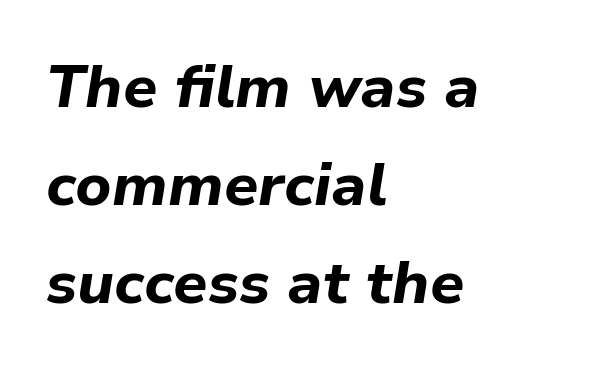
Q: Is the text bold? A: Yes.
Q: Is the text italic (slanted)? A: Yes, it leans right by about 9 degrees.
Q: Is the text underlined? A: No.
Q: How is the paragraph aligned? A: Left-aligned.
Q: Is the spacing between letters normal or unusually wide? A: Normal.
Q: Is the spacing between lines tight, normal or loose? A: Normal.
Q: Width (condensed, normal, or wide)? A: Normal.
Q: Stroke contrast? A: Low.
Q: x-height? A: Medium.
Q: Monospaced? A: No.
